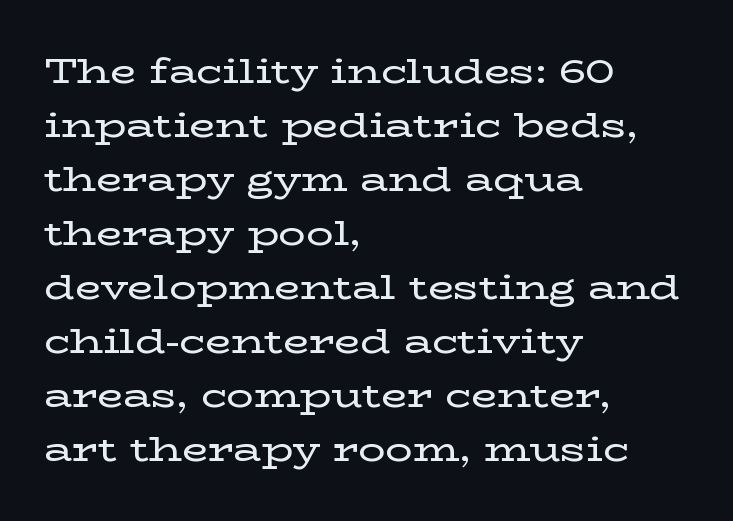
Evenly set lines give the paragraph a standard silhouette. Honestly, the letter spacing is just normal — you wouldn't notice it. Each letter keeps its own natural width here, so spacing adapts to shape. Unlike a clean sans, this face finishes its strokes with serifs.
